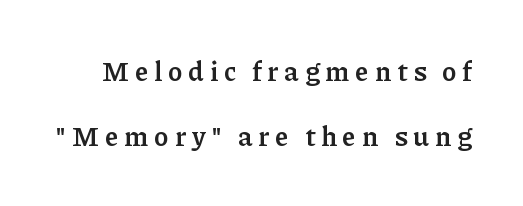
Q: Is the text bold? A: Yes.
Q: Is the text italic (slanted)? A: No, it is upright.
Q: Is the text underlined? A: No.
Q: Is the spacing between letters normal or unusually wide? A: Unusually wide.
Q: Is the spacing between lines tight, normal or loose? A: Loose.
